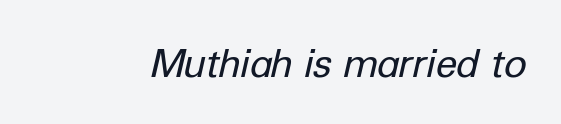
{"italic": "yes", "lean": "right", "slant_degrees": 12, "bold": "no", "weight": "regular", "width": "normal", "stroke_contrast": "low", "x_height": "medium", "monospaced": "no", "underline": "no", "letter_spacing": "normal", "letter_spacing_em": 0.0, "glyph_px": 39}
